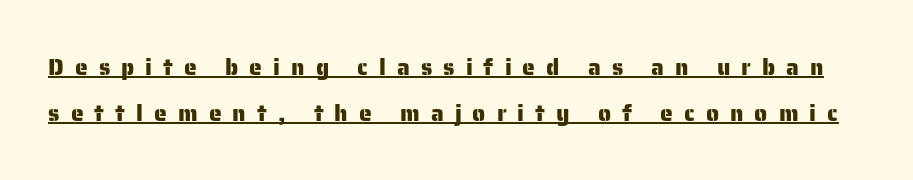
Q: Is the text italic (slanted)? A: No, it is upright.
Q: Is the text underlined? A: Yes.
Q: Is the spacing between letters normal or unusually wide? A: Unusually wide.
Q: Is the spacing between lines tight, normal or loose? A: Loose.
